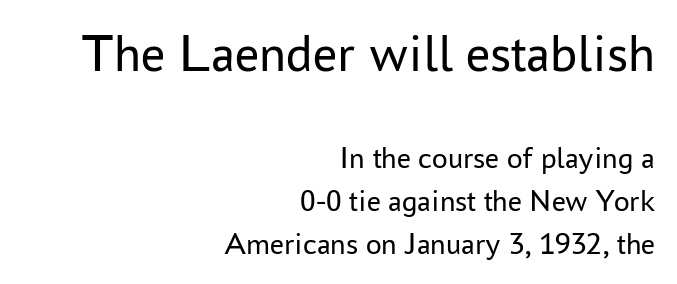
The image shows 54 px regular-weight sans-serif type, upright; set right-aligned, normal line spacing (1.39x), normal letter spacing, not underlined; the first (top) block is 1.74x larger; low stroke contrast and a medium x-height.
